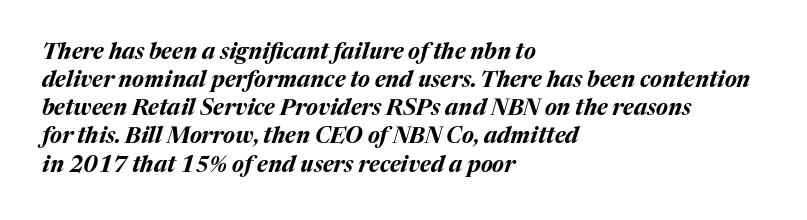
The image shows 22 px bold type, italic (leaning right); set left-aligned, normal line spacing (1.28x), normal letter spacing, not underlined.
